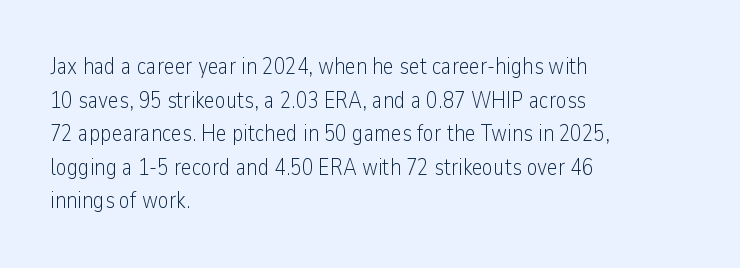
The image shows 23 px text type, upright; set left-aligned, normal line spacing (1.46x), normal letter spacing, not underlined.
